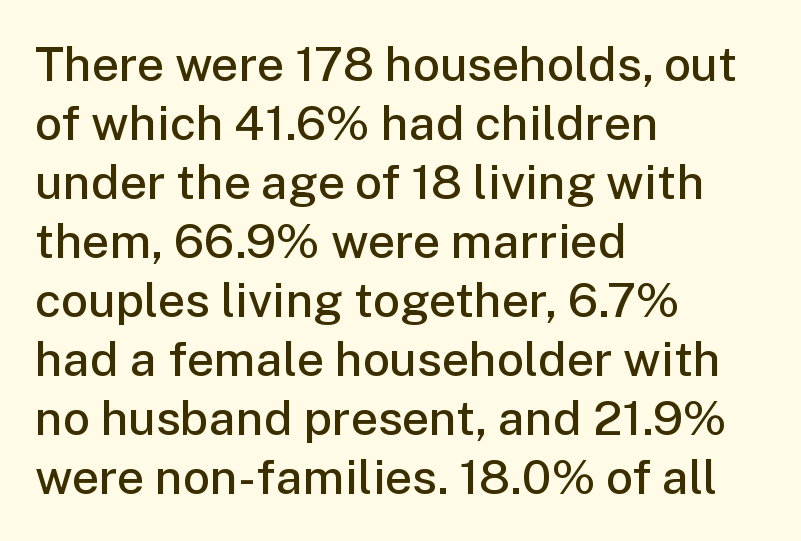
Unlike italic type, these characters show no tilt at all. The passage shown is semibold, sitting just below true bold. Compared with a centered layout, this one pins lines to the left instead. Beneath every word, the page is bare.
